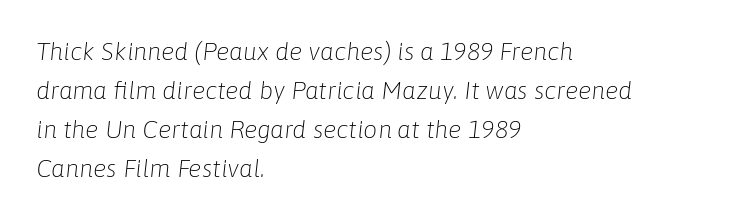
The image shows 25 px text type, italic (leaning right); set left-aligned, normal line spacing (1.56x), normal letter spacing, not underlined.
